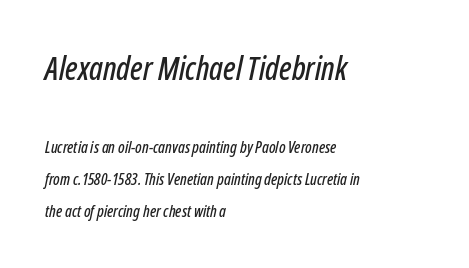
Q: Is the text italic (slanted)? A: Yes, it leans right by about 12 degrees.
Q: Is the text underlined? A: No.
Q: How is the paragraph aligned? A: Left-aligned.
Q: Is the spacing between letters normal or unusually wide? A: Normal.
Q: Is the spacing between lines tight, normal or loose? A: Loose.
Q: Which block of text is set in a larger size, the first (top) or the second (bottom)? A: The first (top) one.
Q: Width (condensed, normal, or wide)? A: Condensed.
Q: Stroke contrast? A: Low.
Q: x-height? A: Medium.
Q: Monospaced? A: No.
